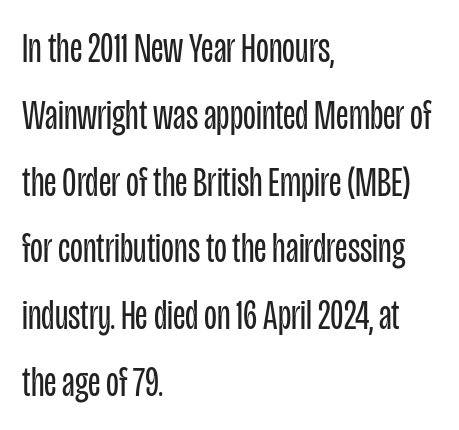
{"serif": "no", "italic": "no", "bold": "no", "weight": "regular", "width": "condensed", "stroke_contrast": "low", "x_height": "large", "monospaced": "no", "underline": "no", "align": "left", "line_spacing": "normal", "line_spacing_ratio": 1.59, "letter_spacing": "normal", "letter_spacing_em": 0.0, "glyph_px": 42}
